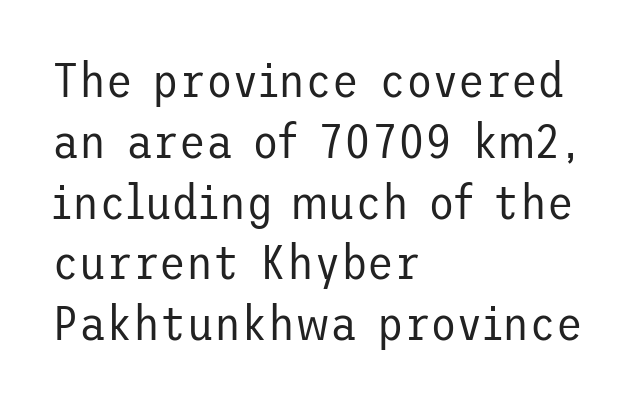
Short note: letters normally spaced. Only glyphs here, with clear space below each row. Is the stroke heavy? The answer is a plain regular-or-lighter. The lettering stays uniformly vertical, giving the passage a roman look. A classic flush-left, rag-right setting is used for this passage.
